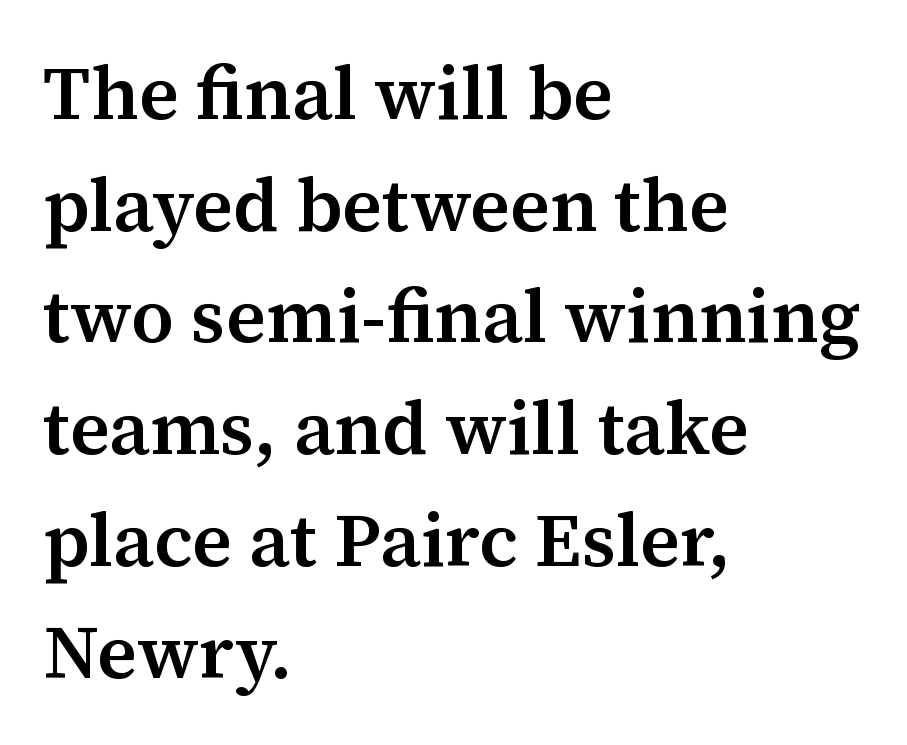
The image shows 75 px semibold serif type, upright; set left-aligned, normal line spacing (1.49x), normal letter spacing, not underlined; medium stroke contrast and a medium x-height.
